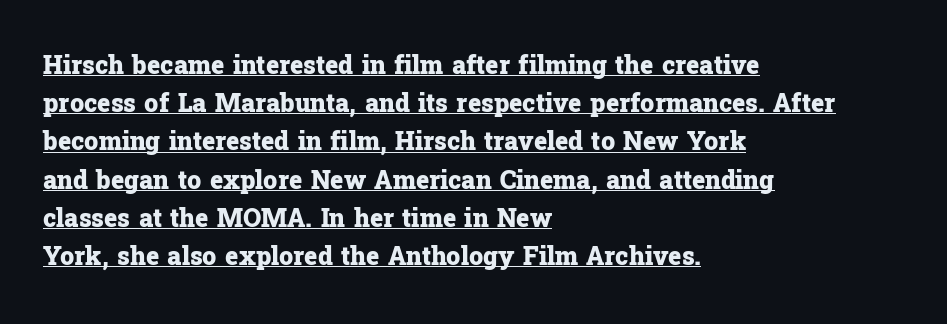
Q: Is the text bold? A: Yes.
Q: Is the text italic (slanted)? A: No, it is upright.
Q: Is the text underlined? A: Yes.
Q: How is the paragraph aligned? A: Left-aligned.
Q: Is the spacing between letters normal or unusually wide? A: Normal.
Q: Is the spacing between lines tight, normal or loose? A: Normal.
